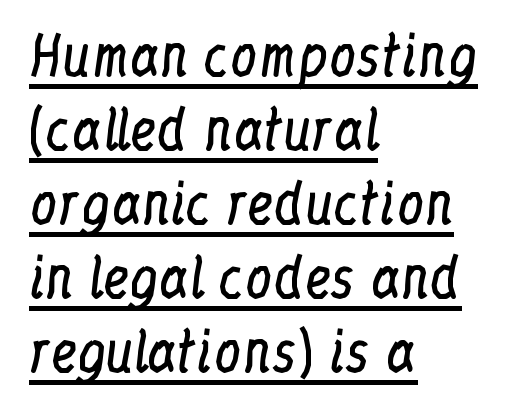
Spacing verdict: proportional, widths tailored to each character. Whoever set this chose a conventional vertical rhythm. How are the letters spaced? Ordinarily, with no added tracking.
